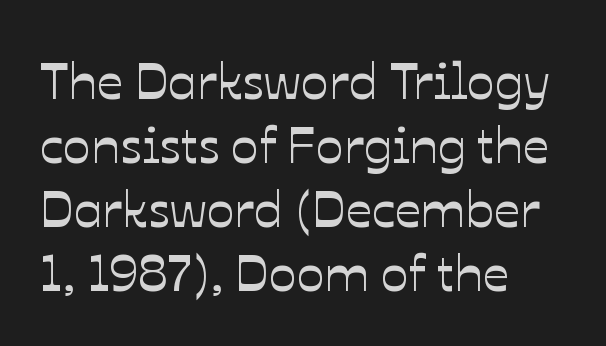
The ragged edge is on the right, which tells us the setting is flush left. A roman cut, with each character standing at attention. The gaps between neighbouring characters are ordinary and unremarkable. Nobody drew a line under any word here. A typesetter would call this proportional, since set widths differ per character.
